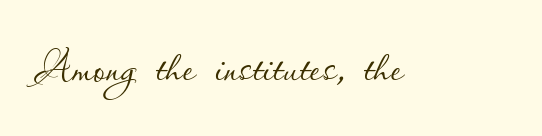
{"bold": "no", "weight": "thin", "width": "normal", "stroke_contrast": "low", "x_height": "small", "monospaced": "no", "underline": "no", "letter_spacing": "normal", "letter_spacing_em": 0.0, "glyph_px": 60}
